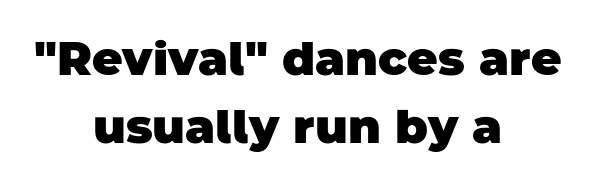
{"serif": "no", "bold": "yes", "weight": "heavy", "width": "normal", "stroke_contrast": "low", "x_height": "large", "monospaced": "no", "underline": "no", "align": "center", "line_spacing": "normal", "line_spacing_ratio": 1.44, "letter_spacing": "normal", "letter_spacing_em": 0.0, "glyph_px": 47}
